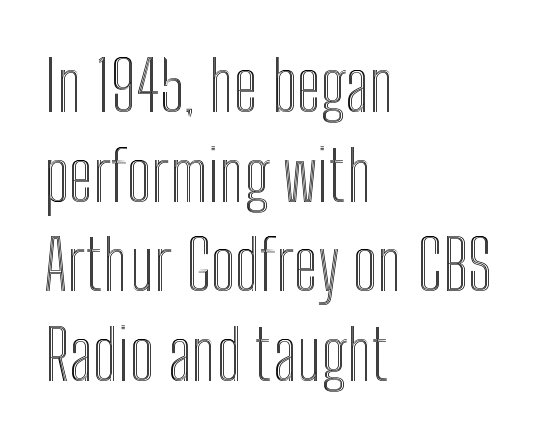
Q: Is the text italic (slanted)? A: No, it is upright.
Q: Is the text underlined? A: No.
Q: How is the paragraph aligned? A: Left-aligned.
Q: Is the spacing between letters normal or unusually wide? A: Normal.
Q: Is the spacing between lines tight, normal or loose? A: Normal.
Q: Width (condensed, normal, or wide)? A: Condensed.
Q: x-height? A: Medium.
Q: Monospaced? A: No.
